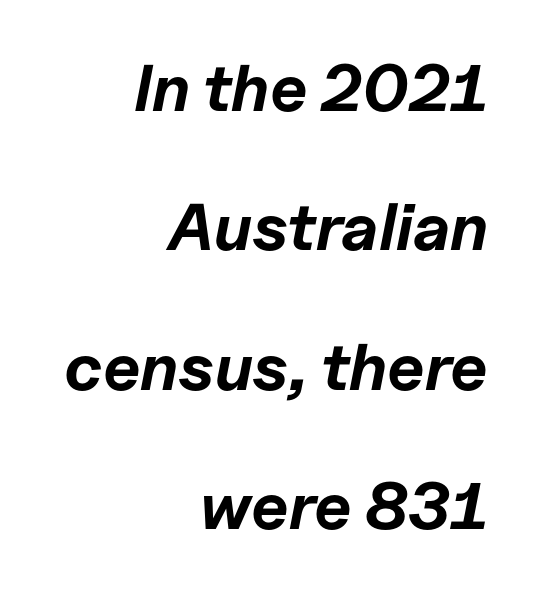
The image shows 66 px bold type, italic (leaning right); set right-aligned, loose line spacing (2.11x), normal letter spacing, not underlined; low stroke contrast and a medium x-height.
